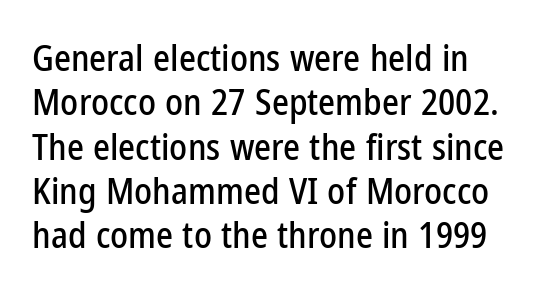
{"serif": "no", "italic": "no", "width": "condensed", "stroke_contrast": "low", "x_height": "medium", "monospaced": "no", "underline": "no", "line_spacing_ratio": 1.23, "letter_spacing": "normal", "letter_spacing_em": 0.0, "glyph_px": 36}
